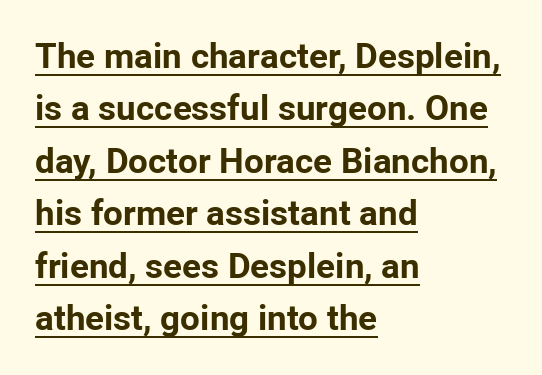
The image shows 35 px bold sans-serif type, upright; set left-aligned, normal line spacing (1.5x), normal letter spacing, underlined; low stroke contrast and a medium x-height.
